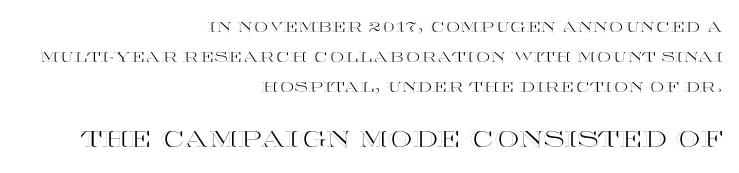
Q: Is the text italic (slanted)? A: No, it is upright.
Q: Is the text underlined? A: No.
Q: How is the paragraph aligned? A: Right-aligned.
Q: Is the spacing between letters normal or unusually wide? A: Normal.
Q: Is the spacing between lines tight, normal or loose? A: Loose.
Q: Which block of text is set in a larger size, the first (top) or the second (bottom)? A: The second (bottom) one.
